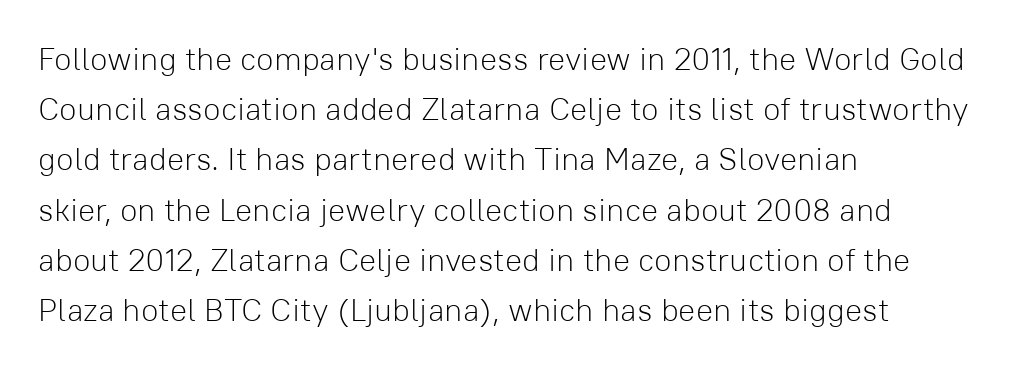
Q: Is the text bold? A: No.
Q: Is the text italic (slanted)? A: No, it is upright.
Q: Is the typeface a serif or a sans-serif typeface? A: Sans-serif.
Q: Is the text underlined? A: No.
Q: How is the paragraph aligned? A: Left-aligned.
Q: Is the spacing between letters normal or unusually wide? A: Normal.
Q: Is the spacing between lines tight, normal or loose? A: Normal.
Q: Width (condensed, normal, or wide)? A: Normal.
Q: Stroke contrast? A: Low.
Q: x-height? A: Medium.
Q: Monospaced? A: No.
